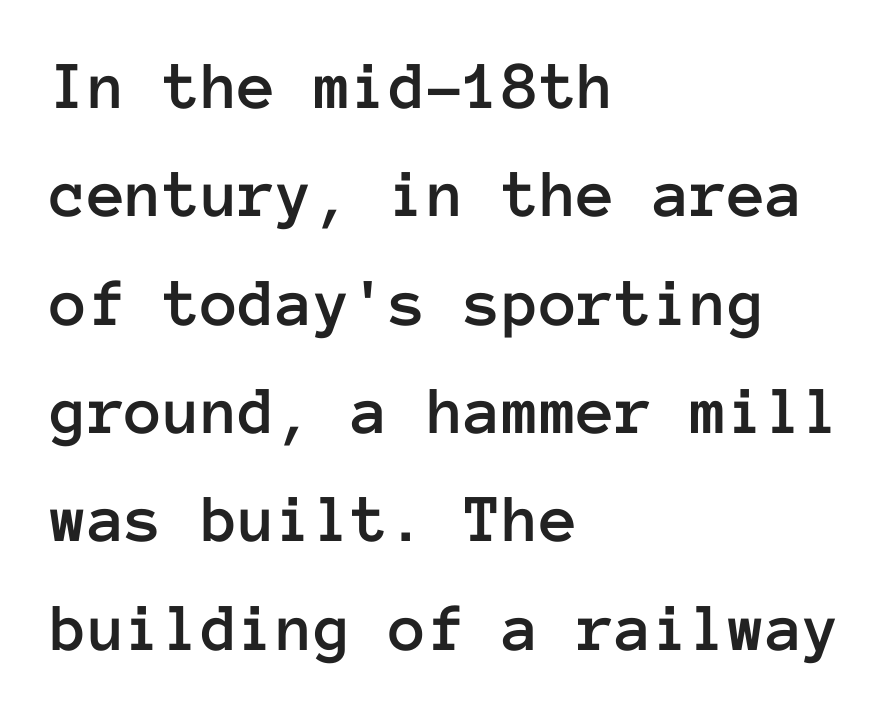
Q: Is the text italic (slanted)? A: No, it is upright.
Q: Is the text underlined? A: No.
Q: How is the paragraph aligned? A: Left-aligned.
Q: Is the spacing between letters normal or unusually wide? A: Normal.
Q: Is the spacing between lines tight, normal or loose? A: Normal.
Q: Width (condensed, normal, or wide)? A: Normal.
Q: Stroke contrast? A: Low.
Q: x-height? A: Medium.
Q: Monospaced? A: Yes.
